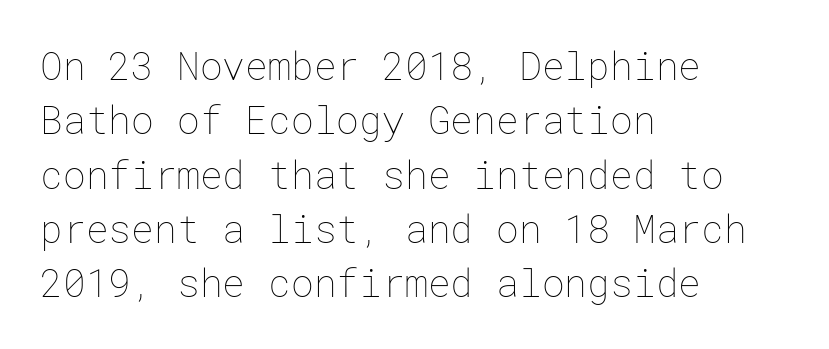
Q: Is the text bold? A: No.
Q: Is the text italic (slanted)? A: No, it is upright.
Q: Is the text underlined? A: No.
Q: How is the paragraph aligned? A: Left-aligned.
Q: Is the spacing between letters normal or unusually wide? A: Normal.
Q: Is the spacing between lines tight, normal or loose? A: Normal.
Q: Width (condensed, normal, or wide)? A: Normal.
Q: Stroke contrast? A: Low.
Q: x-height? A: Medium.
